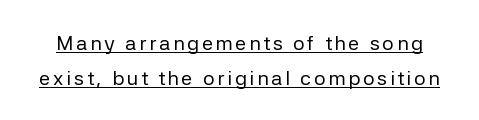
The weight would be labelled regular, book, light, or lighter still. Every character sits straight up, as roman type does. These characters rest on top of a visible drawn line.
